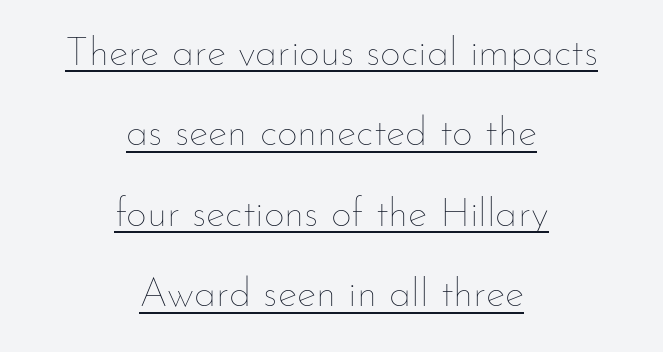
The image shows 41 px thin type, upright; set centered, loose line spacing (1.96x), normal letter spacing, underlined; low stroke contrast and a small x-height.
